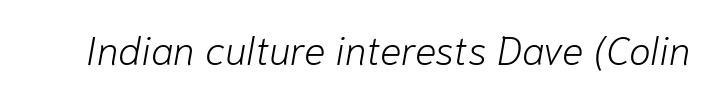
The image shows 40 px light type, italic (leaning right); set normal letter spacing, not underlined; low stroke contrast and a medium x-height.
